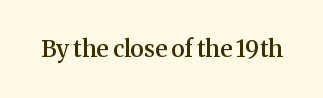
Q: Is the text bold? A: Semi-bold.
Q: Is the text italic (slanted)? A: No, it is upright.
Q: Is the text underlined? A: No.
Q: Is the spacing between letters normal or unusually wide? A: Normal.
